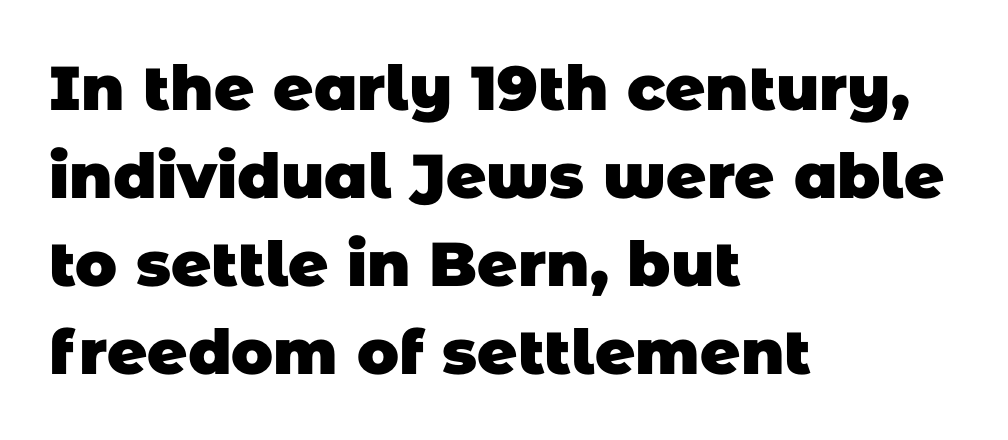
Q: Is the text bold? A: Yes.
Q: Is the typeface a serif or a sans-serif typeface? A: Sans-serif.
Q: Is the text underlined? A: No.
Q: How is the paragraph aligned? A: Left-aligned.
Q: Is the spacing between letters normal or unusually wide? A: Normal.
Q: Is the spacing between lines tight, normal or loose? A: Normal.
Q: Width (condensed, normal, or wide)? A: Normal.
Q: Stroke contrast? A: Low.
Q: x-height? A: Large.
Q: Monospaced? A: No.
